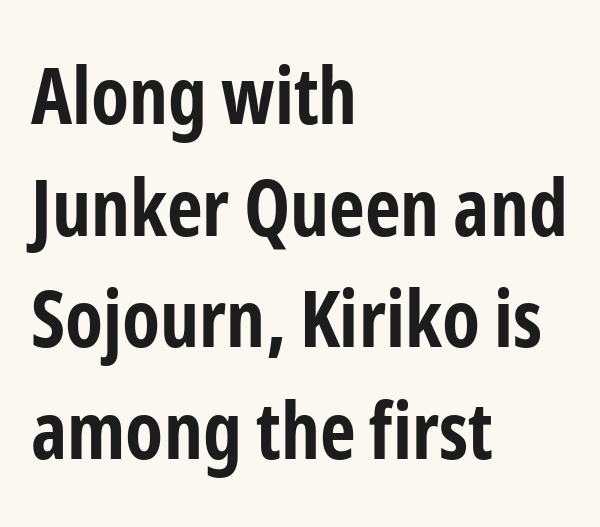
Q: Is the text bold? A: Yes.
Q: Is the text italic (slanted)? A: No, it is upright.
Q: Is the typeface a serif or a sans-serif typeface? A: Sans-serif.
Q: Is the text underlined? A: No.
Q: How is the paragraph aligned? A: Left-aligned.
Q: Is the spacing between letters normal or unusually wide? A: Normal.
Q: Is the spacing between lines tight, normal or loose? A: Normal.
Q: Width (condensed, normal, or wide)? A: Condensed.
Q: Stroke contrast? A: Low.
Q: x-height? A: Medium.
Q: Monospaced? A: No.
